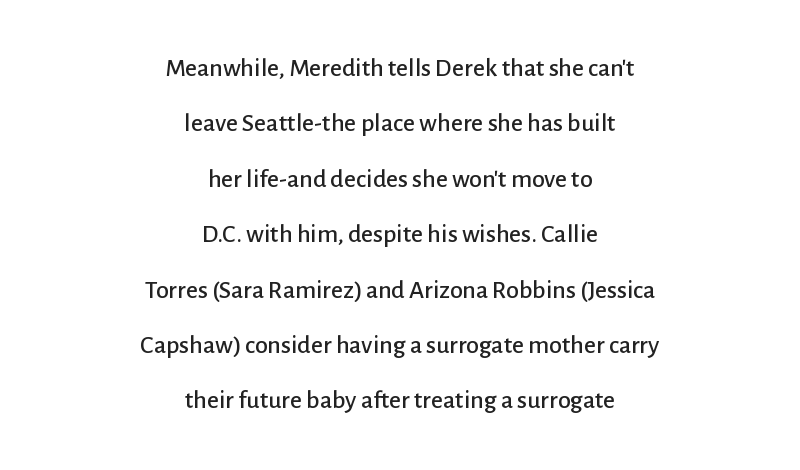
{"italic": "no", "underline": "no", "align": "center", "line_spacing": "loose", "line_spacing_ratio": 2.13, "letter_spacing": "normal", "letter_spacing_em": 0.0, "glyph_px": 26}
